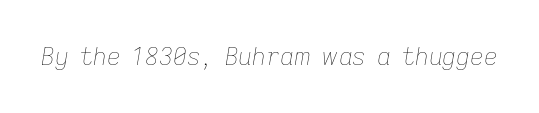
The image shows 24 px text type, italic (leaning right); set normal letter spacing, not underlined.
